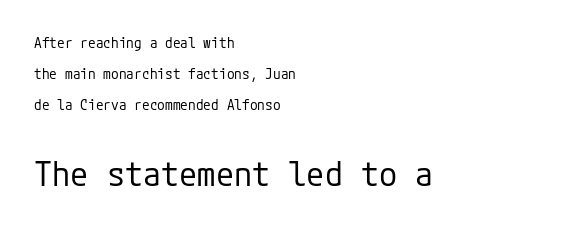
Honestly, the letter spacing is just normal — you wouldn't notice it. The zone under the glyphs is completely vacant. The font sits on the lighter half of the weight spectrum, regular included. Does the bottom block carry the larger type? Yes, it does.
